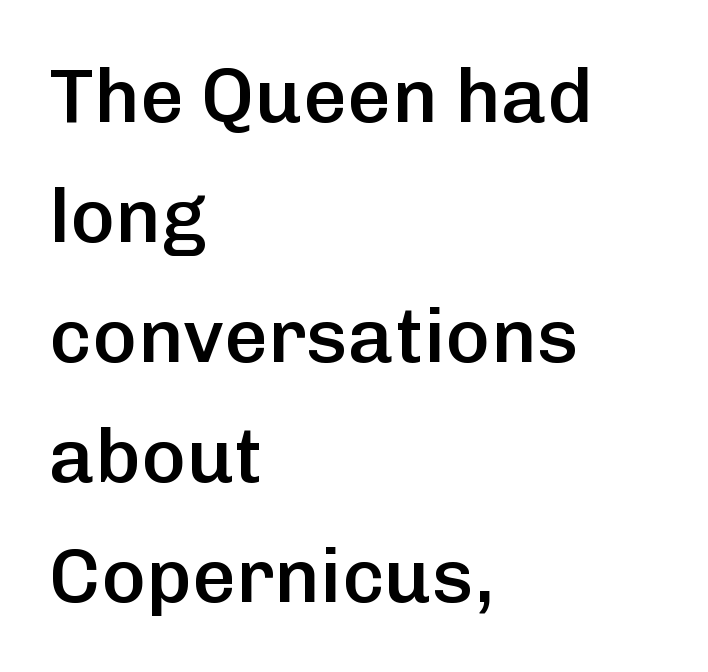
{"serif": "no", "italic": "no", "bold": "semi", "weight": "semibold", "width": "normal", "stroke_contrast": "low", "x_height": "medium", "monospaced": "no", "underline": "no", "align": "left", "line_spacing": "normal", "line_spacing_ratio": 1.56, "letter_spacing": "normal", "letter_spacing_em": 0.0, "glyph_px": 77}
